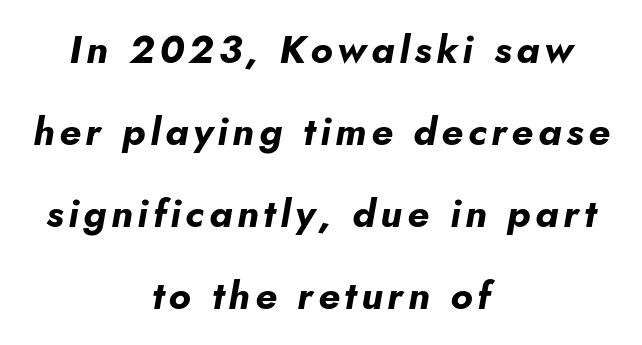
Q: Is the text bold? A: Yes.
Q: Is the text italic (slanted)? A: Yes, it leans right by about 5 degrees.
Q: Is the text underlined? A: No.
Q: How is the paragraph aligned? A: Centered.
Q: Is the spacing between lines tight, normal or loose? A: Loose.
Q: Width (condensed, normal, or wide)? A: Normal.
Q: Stroke contrast? A: Low.
Q: x-height? A: Small.
Q: Monospaced? A: No.
